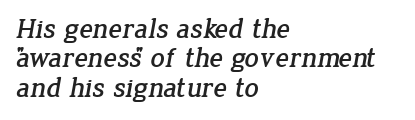
{"serif": "yes", "width": "normal", "stroke_contrast": "low", "x_height": "medium", "monospaced": "no", "underline": "no", "align": "left", "line_spacing": "tight", "line_spacing_ratio": 1.05, "letter_spacing": "normal", "letter_spacing_em": 0.0, "glyph_px": 28}
